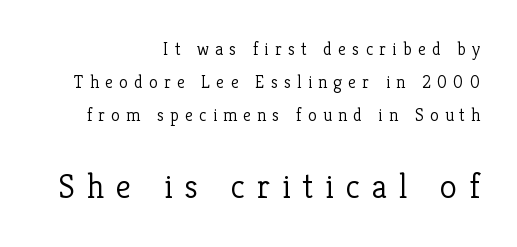
{"serif": "yes", "italic": "no", "bold": "no", "weight": "light", "width": "normal", "stroke_contrast": "low", "x_height": "medium", "monospaced": "no", "underline": "no", "align": "right", "line_spacing_ratio": 1.82, "letter_spacing": "wide", "letter_spacing_em": 0.34, "larger_block": "second", "size_ratio": 1.94, "glyph_px": 35}
